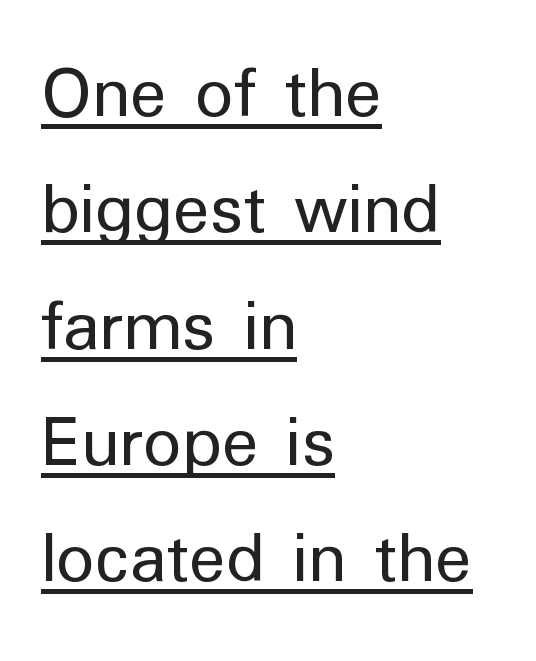
{"serif": "no", "italic": "no", "bold": "no", "weight": "regular", "width": "normal", "stroke_contrast": "low", "x_height": "medium", "monospaced": "no", "underline": "yes", "align": "left", "line_spacing": "normal", "line_spacing_ratio": 1.53, "letter_spacing": "normal", "letter_spacing_em": 0.0, "glyph_px": 76}
